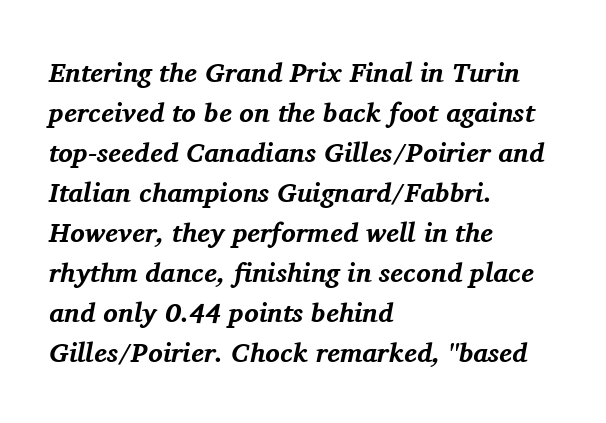
Weight: bold. The paragraph shown leans on its left margin. Quick note: underline off. A typesetter would mark this as italic. The letters sit at their default tracking, neither squeezed nor spread. This sample keeps an unexceptional amount of space between lines.
